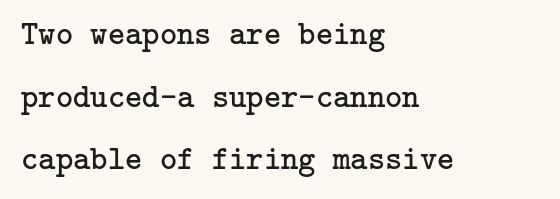
{"serif": "yes", "italic": "no", "bold": "no", "weight": "regular", "width": "normal", "stroke_contrast": "low", "x_height": "medium", "underline": "no", "align": "left", "line_spacing": "loose", "line_spacing_ratio": 1.9, "letter_spacing": "normal", "letter_spacing_em": 0.0, "glyph_px": 33}
